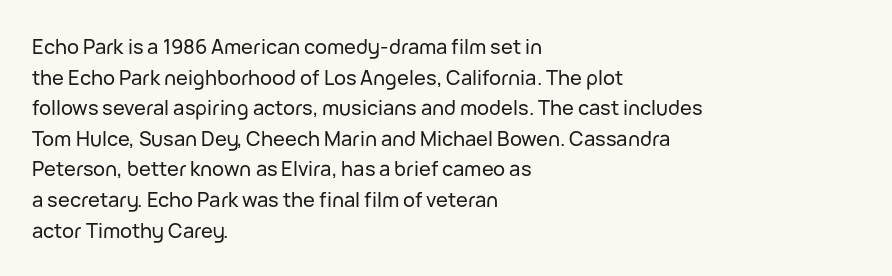
The image shows 20 px text type, upright; set left-aligned, normal line spacing (1.53x), normal letter spacing, not underlined.
